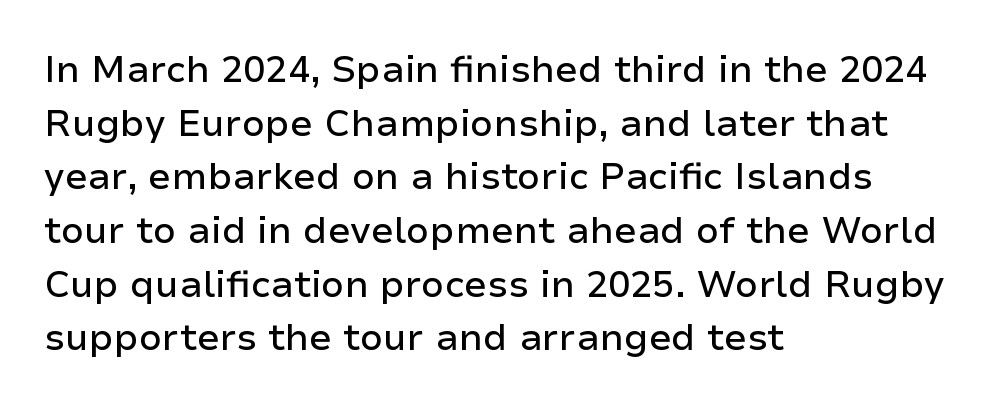
{"serif": "no", "italic": "no", "width": "normal", "stroke_contrast": "low", "x_height": "medium", "monospaced": "no", "underline": "no", "align": "left", "line_spacing": "normal", "line_spacing_ratio": 1.45, "letter_spacing": "normal", "letter_spacing_em": 0.0, "glyph_px": 37}
